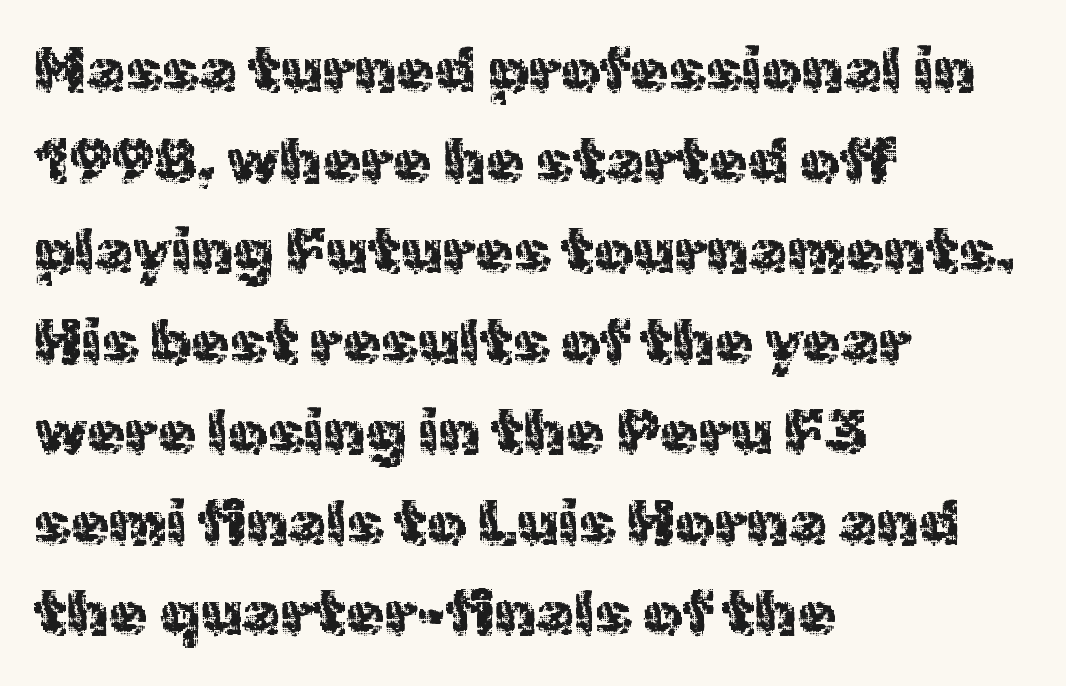
All the whitespace from short lines collects on the right. Is there much room between lines? A standard amount, neither cramped nor airy. Observe the ordinary spacing: letters are neighbours, not strangers. These lines are rendered in a variable-pitch font. This is sans-serif lettering, the kind often seen on screens and signage.
